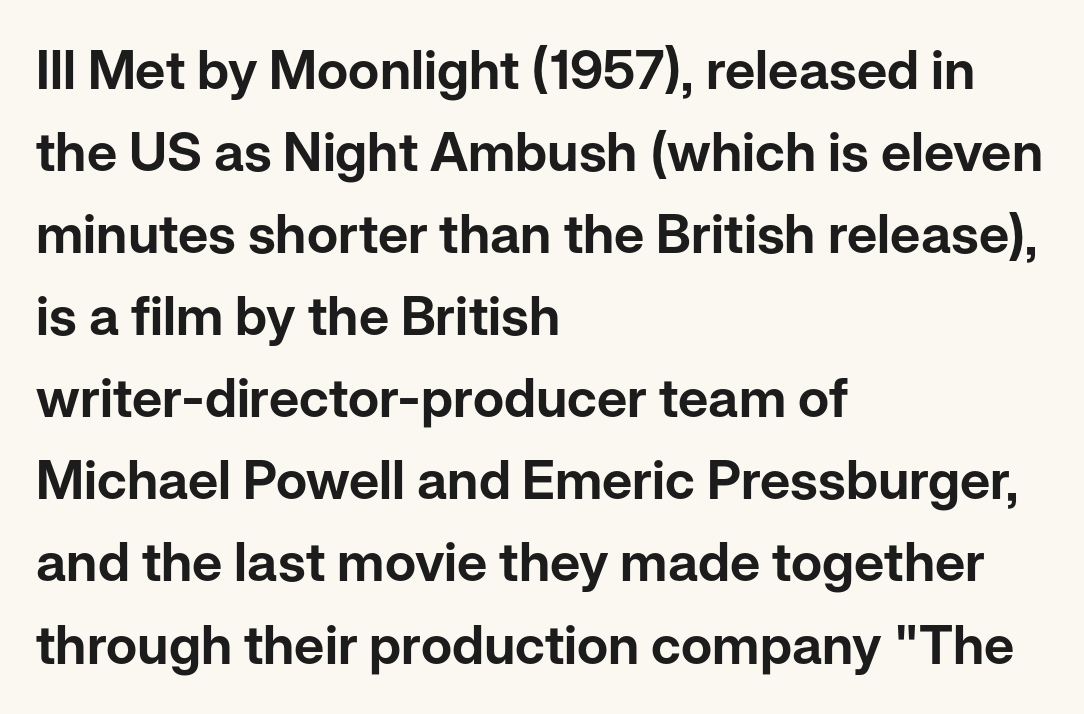
Q: Is the text italic (slanted)? A: No, it is upright.
Q: Is the typeface a serif or a sans-serif typeface? A: Sans-serif.
Q: Is the text underlined? A: No.
Q: How is the paragraph aligned? A: Left-aligned.
Q: Is the spacing between letters normal or unusually wide? A: Normal.
Q: Is the spacing between lines tight, normal or loose? A: Normal.
Q: Width (condensed, normal, or wide)? A: Normal.
Q: Stroke contrast? A: Low.
Q: x-height? A: Medium.
Q: Monospaced? A: No.
